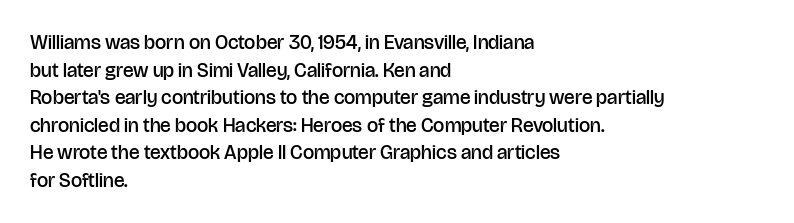
Q: Is the text bold? A: Semi-bold.
Q: Is the text italic (slanted)? A: No, it is upright.
Q: Is the text underlined? A: No.
Q: How is the paragraph aligned? A: Left-aligned.
Q: Is the spacing between letters normal or unusually wide? A: Normal.
Q: Is the spacing between lines tight, normal or loose? A: Normal.
